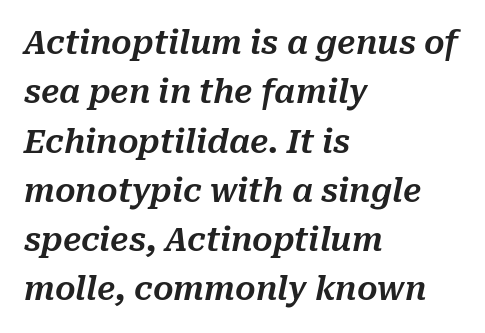
Each letter keeps its own natural width here, so spacing adapts to shape. The horizontal fit of the characters is conventional and even. You can tell it's italic because the verticals aren't actually vertical. Each new line begins a customary step beneath the previous one. Does the copy run flush right? No — it runs flush left. Beneath every word, the page is bare.
